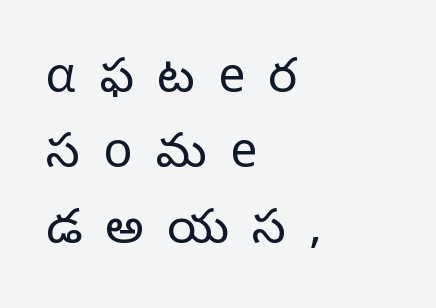
Q: Is the text bold? A: No.
Q: Is the text italic (slanted)? A: No, it is upright.
Q: Is the typeface a serif or a sans-serif typeface? A: Sans-serif.
Q: Is the text underlined? A: No.
Q: How is the paragraph aligned? A: Left-aligned.
Q: Is the spacing between letters normal or unusually wide? A: Unusually wide.
Q: Is the spacing between lines tight, normal or loose? A: Normal.
Q: Width (condensed, normal, or wide)? A: Normal.
Q: Stroke contrast? A: Low.
Q: x-height? A: Medium.
Q: Monospaced? A: No.
